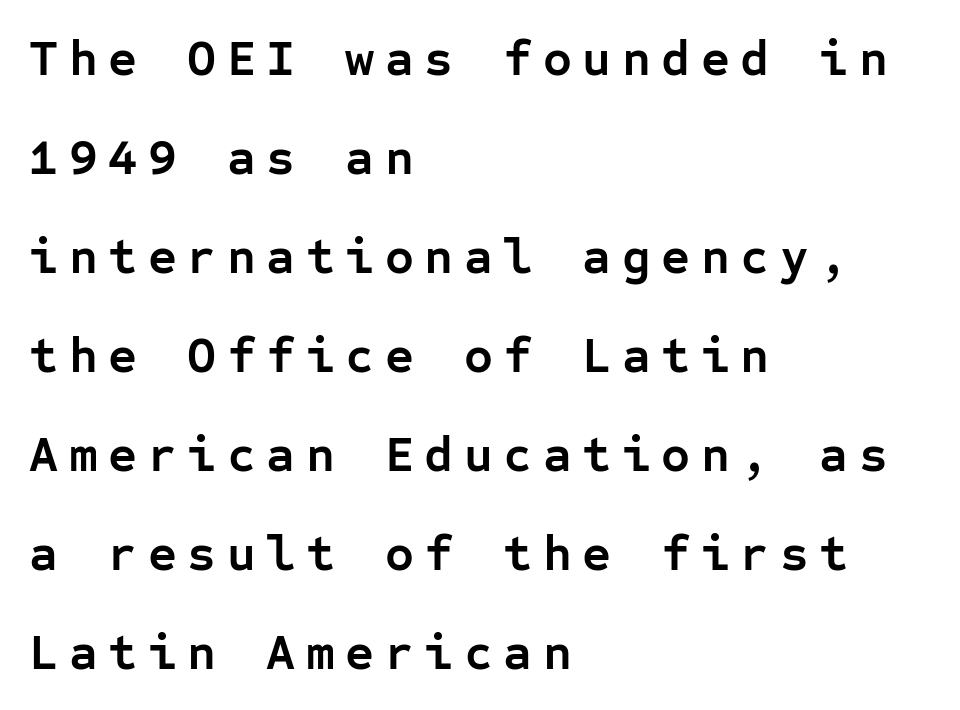
The image shows 50 px semibold sans-serif type, upright, monospaced; set left-aligned, loose line spacing (1.98x), unusually wide letter spacing (+0.21 em), not underlined; low stroke contrast and a medium x-height.
